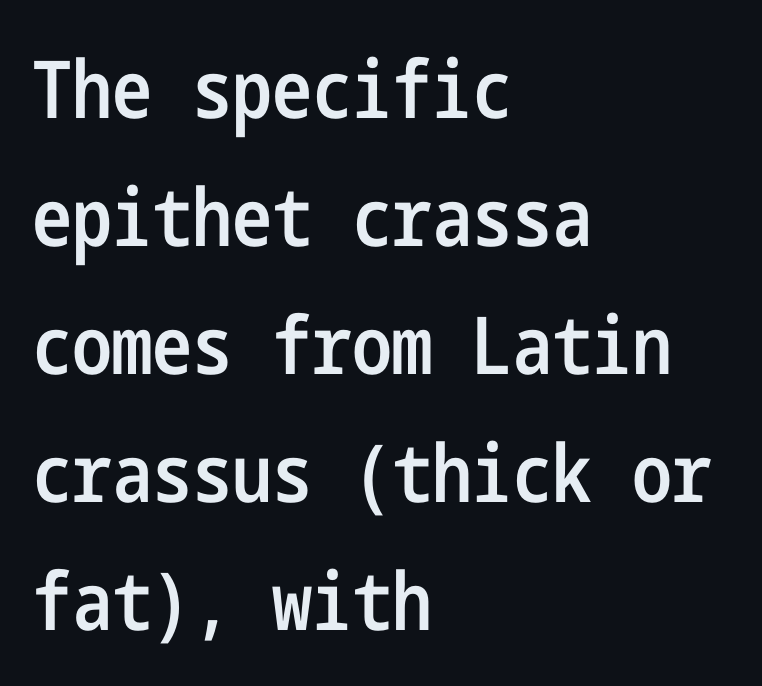
The words here are not underlined. Line spacing here is normal. Quick note: not italic, upright. Is the letter spacing exaggerated? No — it looks like the ordinary default.
